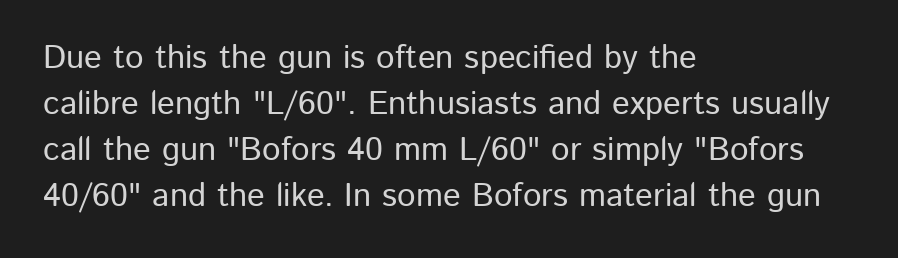
The image shows 33 px sans-serif type, upright; set left-aligned, normal line spacing (1.39x), normal letter spacing, not underlined; low stroke contrast and a medium x-height.
